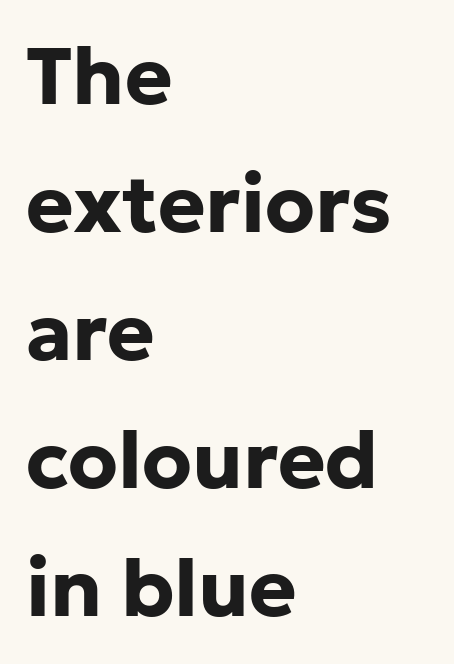
{"serif": "no", "italic": "no", "bold": "yes", "weight": "bold", "width": "normal", "stroke_contrast": "low", "x_height": "medium", "monospaced": "no", "underline": "no", "align": "left", "line_spacing": "normal", "line_spacing_ratio": 1.6, "letter_spacing": "normal", "letter_spacing_em": 0.0, "glyph_px": 80}
